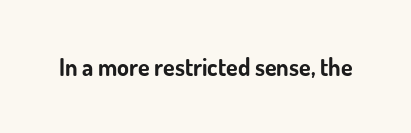
{"italic": "no", "bold": "yes", "underline": "no", "letter_spacing": "normal", "letter_spacing_em": 0.0, "glyph_px": 24}
